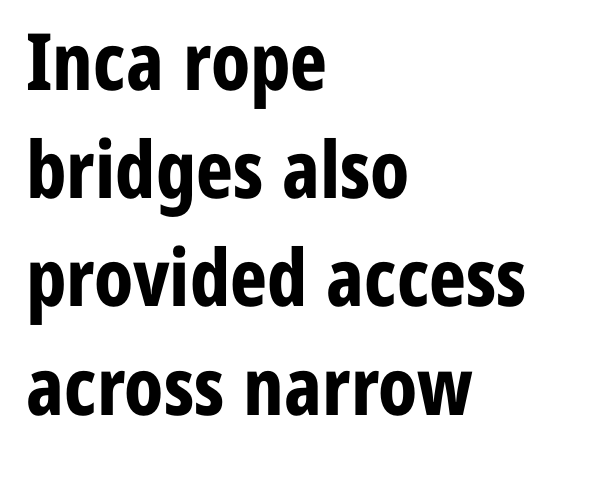
The letters stand upright; this is a roman face. Look at the stroke-to-counter ratio: heavy, a bold. Line beginnings align vertically; line endings do not. Characters follow at the spacing the type designer built in. The rendering uses a moderate line-height, typical for paragraphs. This is sans-serif lettering, the kind often seen on screens and signage.
